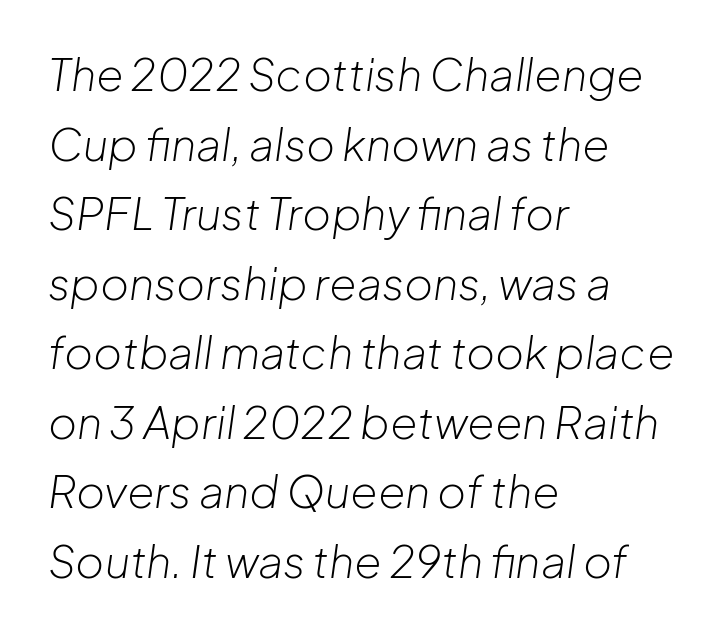
Q: Is the text bold? A: No.
Q: Is the text italic (slanted)? A: Yes, it leans right by about 8 degrees.
Q: Is the text underlined? A: No.
Q: How is the paragraph aligned? A: Left-aligned.
Q: Is the spacing between letters normal or unusually wide? A: Normal.
Q: Is the spacing between lines tight, normal or loose? A: Normal.
Q: Width (condensed, normal, or wide)? A: Normal.
Q: Stroke contrast? A: Low.
Q: x-height? A: Medium.
Q: Monospaced? A: No.
